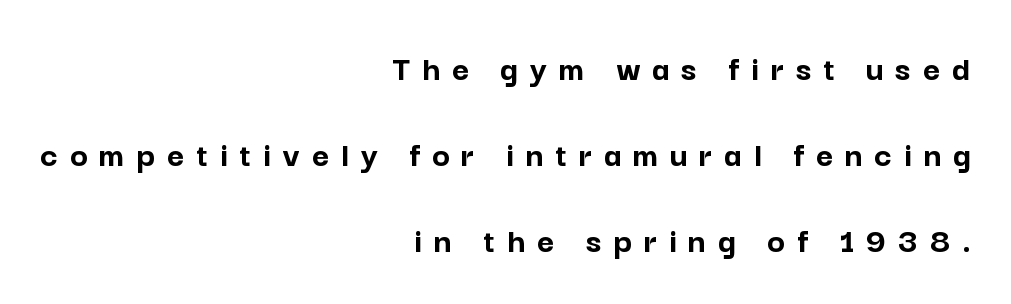
No italicization has been applied; the sample stays upright. This rendering widens character spacing well past its baseline value. What weight is shown? A full bold with thick strokes. Stroke terminals: plain, sans-serif. Note the varied advance widths — an 'i' is clearly narrower than an 'm'. Airy leading.
